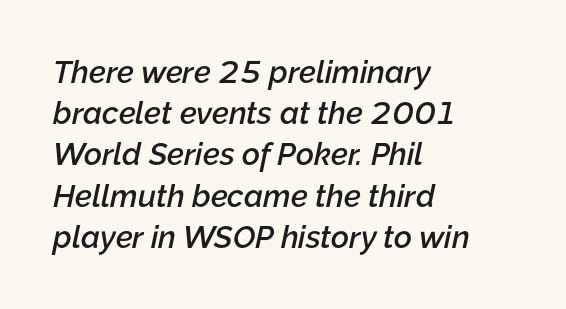
Q: Is the text bold? A: Semi-bold.
Q: Is the text italic (slanted)? A: Yes, it leans right by about 12 degrees.
Q: Is the text underlined? A: No.
Q: How is the paragraph aligned? A: Left-aligned.
Q: Is the spacing between letters normal or unusually wide? A: Normal.
Q: Is the spacing between lines tight, normal or loose? A: Normal.
Q: Width (condensed, normal, or wide)? A: Normal.
Q: Stroke contrast? A: Low.
Q: x-height? A: Medium.
Q: Monospaced? A: No.
